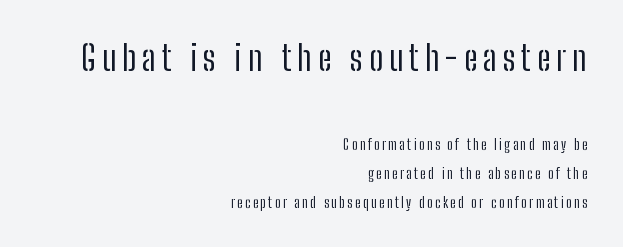
Q: Is the text bold? A: No.
Q: Is the text italic (slanted)? A: No, it is upright.
Q: Is the typeface a serif or a sans-serif typeface? A: Sans-serif.
Q: Is the text underlined? A: No.
Q: How is the paragraph aligned? A: Right-aligned.
Q: Is the spacing between lines tight, normal or loose? A: Loose.
Q: Which block of text is set in a larger size, the first (top) or the second (bottom)? A: The first (top) one.
Q: Width (condensed, normal, or wide)? A: Condensed.
Q: Stroke contrast? A: Low.
Q: x-height? A: Medium.
Q: Monospaced? A: No.
